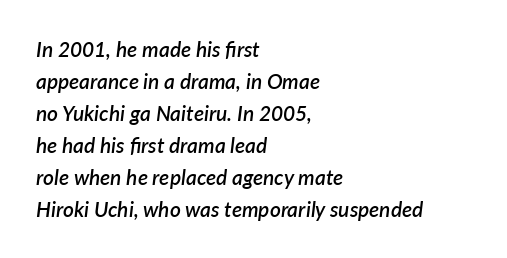
{"italic": "yes", "lean": "right", "slant_degrees": 7, "bold": "semi", "underline": "no", "align": "left", "line_spacing": "normal", "line_spacing_ratio": 1.52, "letter_spacing": "normal", "letter_spacing_em": 0.0, "glyph_px": 21}
